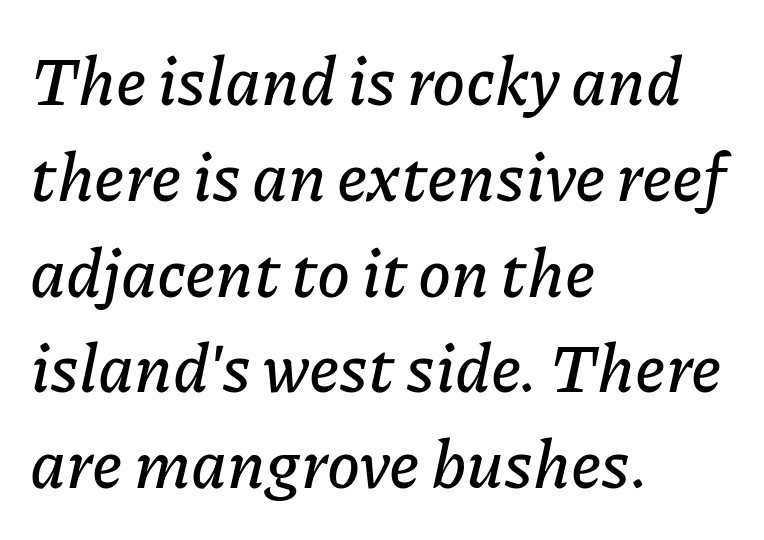
Just letters on the line, the space beneath them empty. Is this a fixed-width face? No — the glyphs have proportional, varying widths. The passage is arranged the way most books set body copy — flush left. This is oblique type, the kind used for emphasis or titles. Default kerning and tracking; the words read as compact shapes. Leading: standard.
